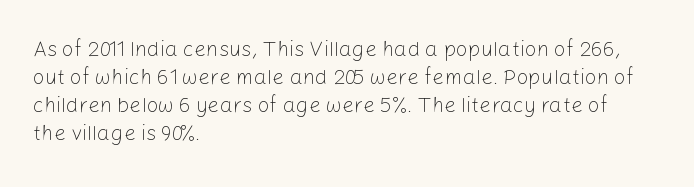
Visually the block forms a straight wall on the left and a jagged coastline on the right. Style check: upright. Bold? No — there's no thickening of the strokes. Notice how descenders clear the ascenders below comfortably — that's standard leading. Each word holds together tightly as a unit, with standard inter-letter gaps.
